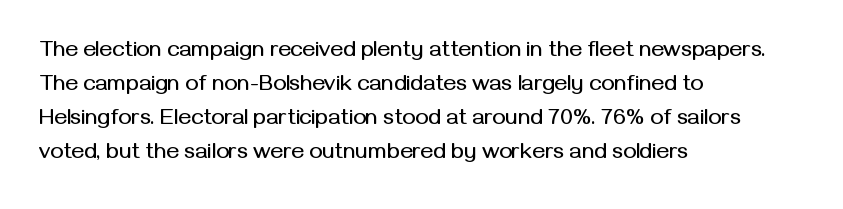
Q: Is the text italic (slanted)? A: No, it is upright.
Q: Is the text underlined? A: No.
Q: How is the paragraph aligned? A: Left-aligned.
Q: Is the spacing between letters normal or unusually wide? A: Normal.
Q: Is the spacing between lines tight, normal or loose? A: Normal.
